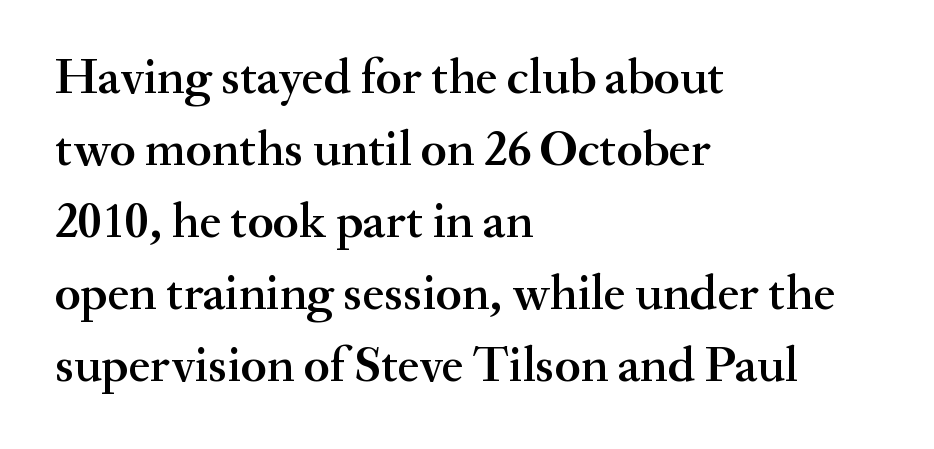
Q: Is the text bold? A: Semi-bold.
Q: Is the text italic (slanted)? A: No, it is upright.
Q: Is the typeface a serif or a sans-serif typeface? A: Serif.
Q: Is the text underlined? A: No.
Q: How is the paragraph aligned? A: Left-aligned.
Q: Is the spacing between letters normal or unusually wide? A: Normal.
Q: Is the spacing between lines tight, normal or loose? A: Normal.
Q: Width (condensed, normal, or wide)? A: Normal.
Q: Stroke contrast? A: Medium.
Q: x-height? A: Small.
Q: Monospaced? A: No.
